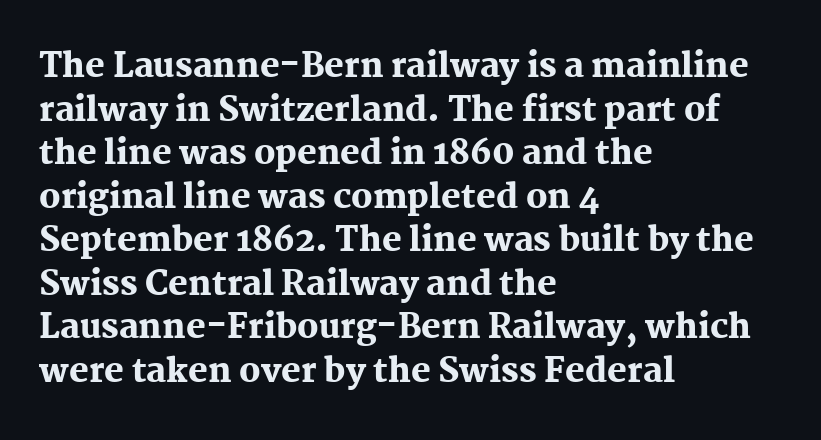
This sample uses an upright cut, with every glyph sitting square on the baseline. Descenders are the only things crossing below the line. Its strokes are broad and dark, the hallmark of bold type. Teacher's note: observe the even left margin — that is flush-left alignment. Here the glyphs are tracked normally, forming tight word shapes.
